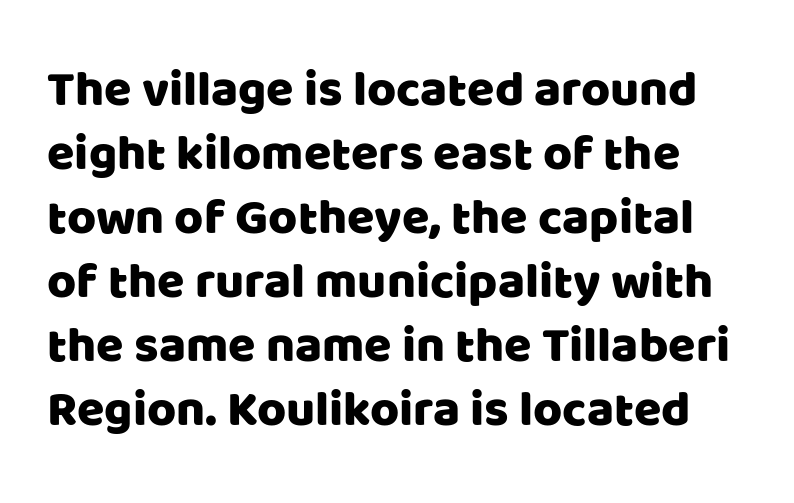
Q: Is the text italic (slanted)? A: No, it is upright.
Q: Is the typeface a serif or a sans-serif typeface? A: Sans-serif.
Q: Is the text underlined? A: No.
Q: Is the spacing between letters normal or unusually wide? A: Normal.
Q: Is the spacing between lines tight, normal or loose? A: Normal.
Q: Width (condensed, normal, or wide)? A: Normal.
Q: Stroke contrast? A: Low.
Q: x-height? A: Large.
Q: Monospaced? A: No.
